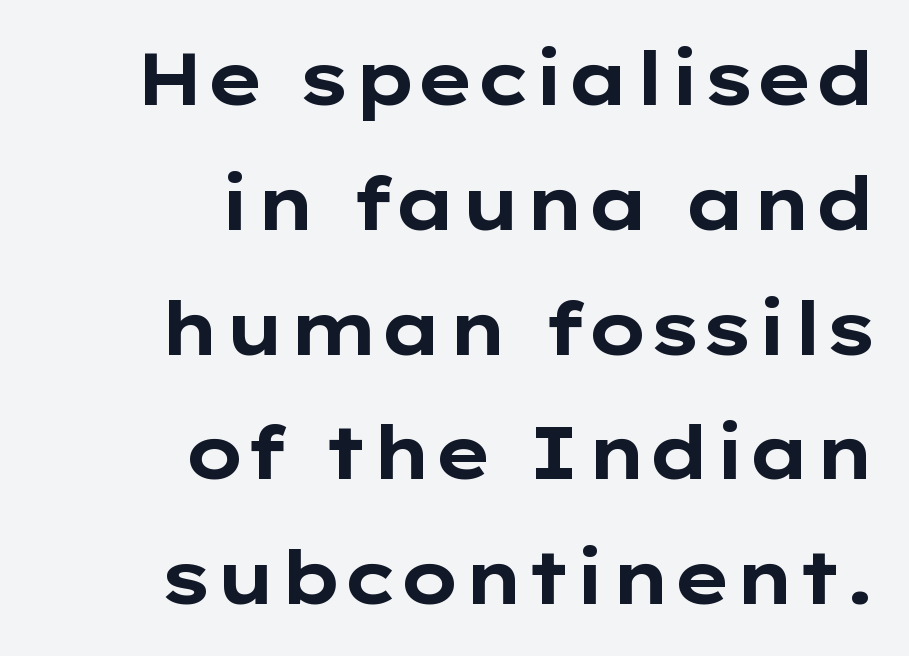
{"serif": "no", "italic": "no", "bold": "yes", "weight": "bold", "width": "wide", "stroke_contrast": "low", "x_height": "medium", "monospaced": "no", "underline": "no", "align": "right", "line_spacing_ratio": 1.71, "letter_spacing": "normal", "letter_spacing_em": 0.0, "glyph_px": 73}
